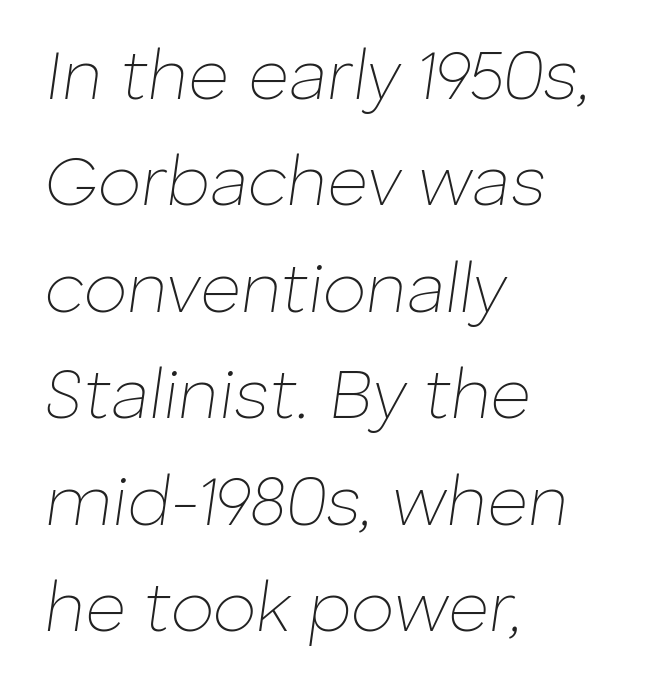
You could call the tracking neutral — neither tight nor loose. A typesetter would call this proportional, since set widths differ per character. A student would call this left alignment; a typographer would say flush left, rag right. Each row of text sits above clean, open space.
